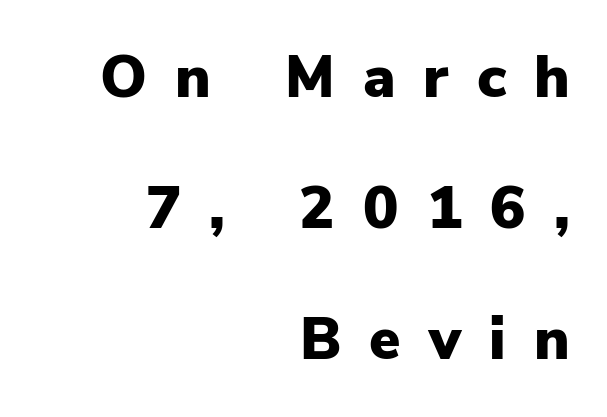
{"serif": "no", "italic": "no", "bold": "yes", "weight": "heavy", "width": "normal", "stroke_contrast": "low", "x_height": "medium", "monospaced": "no", "underline": "no", "align": "right", "line_spacing": "loose", "line_spacing_ratio": 2.22, "letter_spacing": "wide", "letter_spacing_em": 0.48, "glyph_px": 59}
